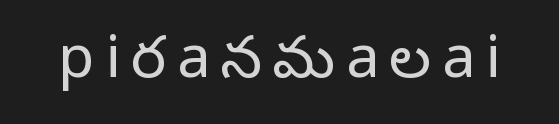
{"serif": "no", "italic": "no", "bold": "no", "weight": "regular", "width": "normal", "stroke_contrast": "low", "x_height": "medium", "monospaced": "no", "underline": "no", "glyph_px": 59}
